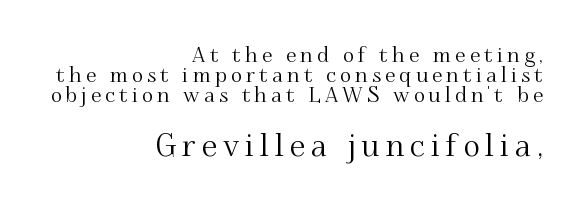
The image shows 31 px serif type, upright; set right-aligned, tight line spacing (0.95x), unusually wide letter spacing (+0.2 em), not underlined; the second (bottom) block is 1.48x larger; medium stroke contrast and a small x-height.
